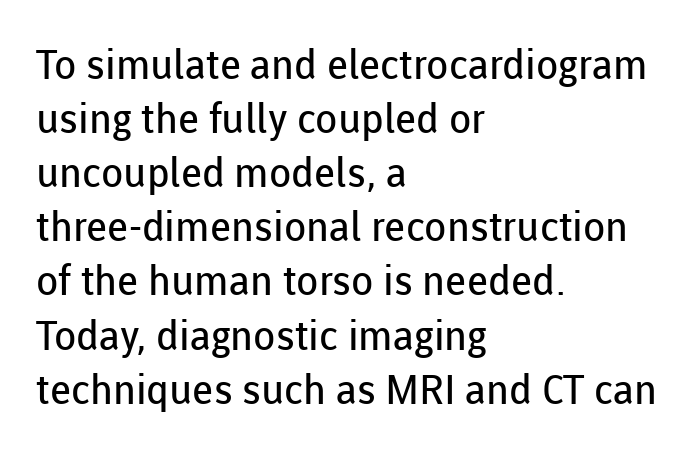
Q: Is the text bold? A: No.
Q: Is the text italic (slanted)? A: No, it is upright.
Q: Is the typeface a serif or a sans-serif typeface? A: Sans-serif.
Q: Is the text underlined? A: No.
Q: How is the paragraph aligned? A: Left-aligned.
Q: Is the spacing between letters normal or unusually wide? A: Normal.
Q: Is the spacing between lines tight, normal or loose? A: Normal.
Q: Width (condensed, normal, or wide)? A: Normal.
Q: Stroke contrast? A: Low.
Q: x-height? A: Medium.
Q: Monospaced? A: No.
